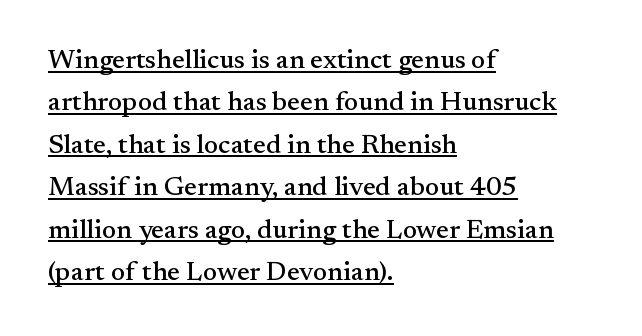
The image shows 27 px text type, upright; set left-aligned, normal line spacing (1.57x), normal letter spacing, underlined.
